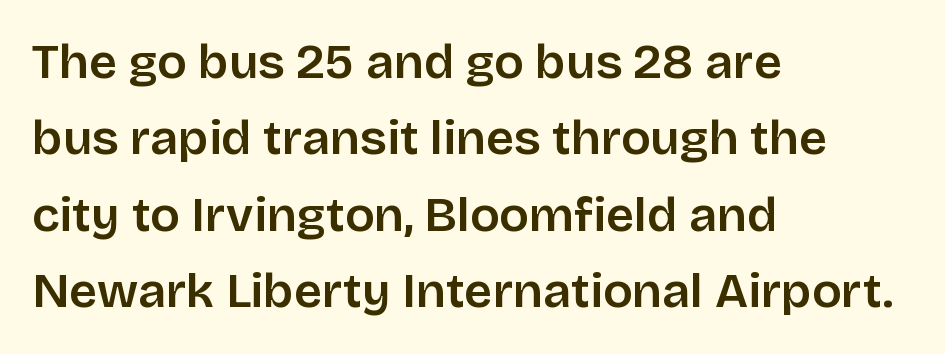
The image shows 49 px sans-serif type, upright; set left-aligned, normal line spacing (1.56x), normal letter spacing, not underlined; low stroke contrast and a large x-height.
